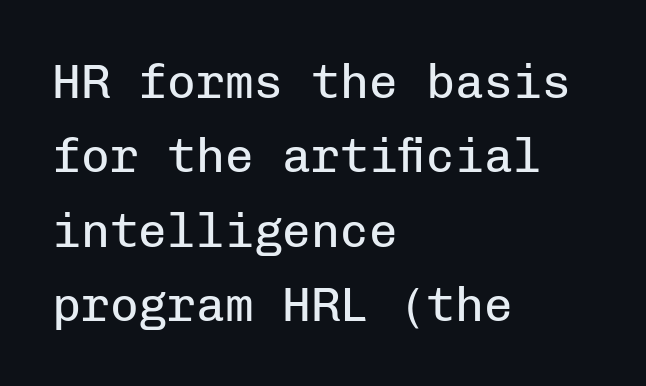
{"serif": "no", "italic": "no", "bold": "no", "weight": "regular", "width": "normal", "stroke_contrast": "low", "x_height": "medium", "monospaced": "yes", "underline": "no", "align": "left", "line_spacing": "normal", "line_spacing_ratio": 1.55, "letter_spacing": "normal", "letter_spacing_em": 0.0, "glyph_px": 48}
